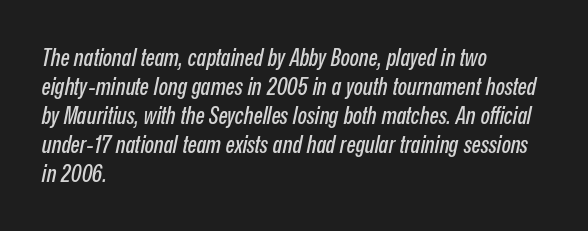
The image shows 24 px text type, italic (leaning right); set left-aligned, line spacing 1.21x, normal letter spacing, not underlined.
